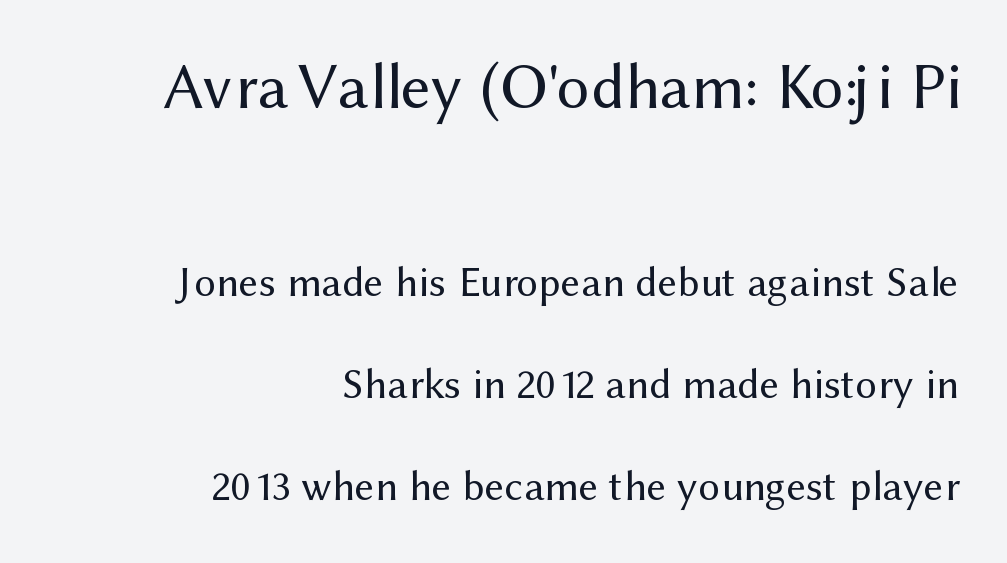
{"serif": "no", "italic": "no", "bold": "no", "weight": "regular", "width": "normal", "stroke_contrast": "medium", "x_height": "medium", "monospaced": "no", "underline": "no", "align": "right", "line_spacing": "loose", "line_spacing_ratio": 2.38, "letter_spacing": "normal", "letter_spacing_em": 0.0, "larger_block": "first", "size_ratio": 1.51, "glyph_px": 65}
